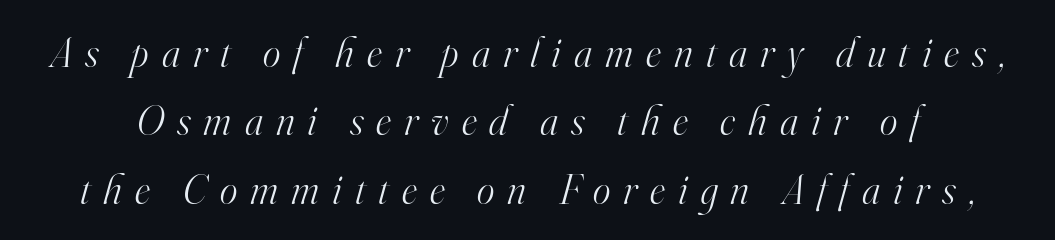
The passage shown is typed in a proportional face where columns would drift. Vertically, the passage feels balanced, rows spaced as you'd expect. The rendering applies a slant to the glyphs. The font sits on the lighter half of the weight spectrum, regular included. A bare baseline throughout the passage.
